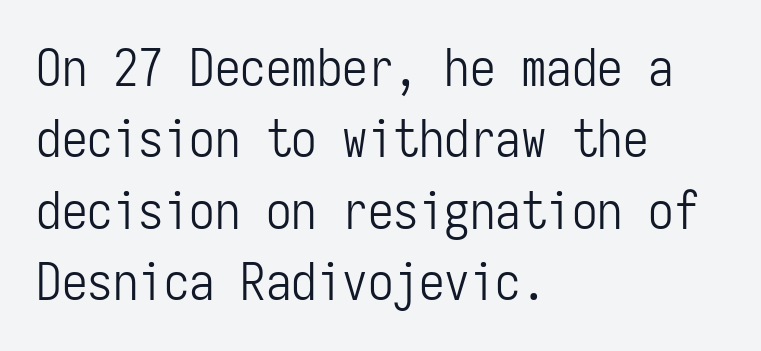
The image shows 51 px light, condensed sans-serif type, upright, monospaced; set left-aligned, normal line spacing (1.4x), normal letter spacing, not underlined; low stroke contrast and a medium x-height.
